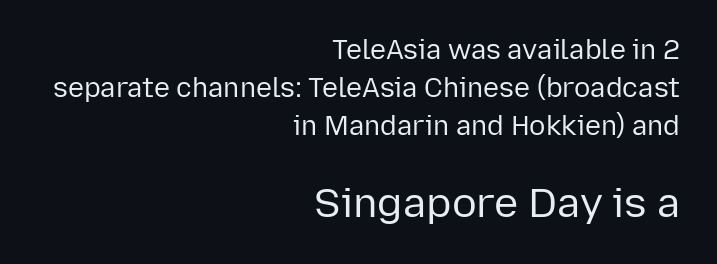
{"serif": "no", "italic": "no", "bold": "no", "weight": "regular", "width": "normal", "stroke_contrast": "low", "x_height": "medium", "monospaced": "no", "underline": "no", "align": "right", "line_spacing": "normal", "line_spacing_ratio": 1.41, "letter_spacing": "normal", "letter_spacing_em": 0.0, "larger_block": "second", "size_ratio": 1.52, "glyph_px": 41}
